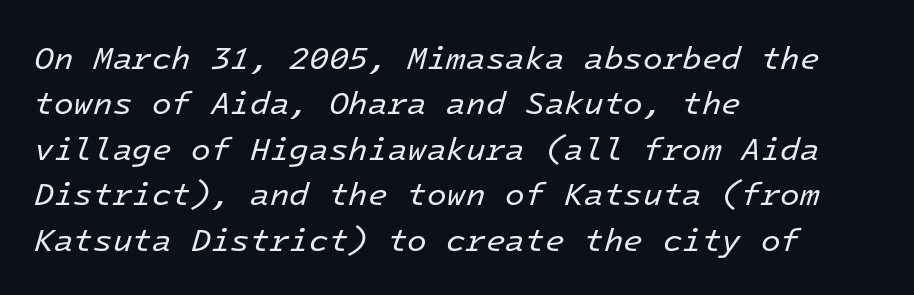
The image shows 32 px regular-weight type, italic (leaning right), monospaced; set left-aligned, normal line spacing (1.42x), normal letter spacing, not underlined; low stroke contrast and a medium x-height.
